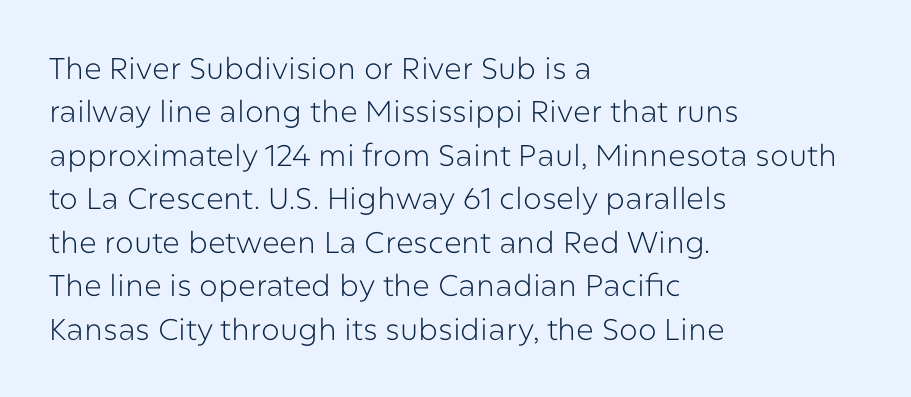
Q: Is the text bold? A: No.
Q: Is the text italic (slanted)? A: No, it is upright.
Q: Is the typeface a serif or a sans-serif typeface? A: Sans-serif.
Q: Is the text underlined? A: No.
Q: How is the paragraph aligned? A: Left-aligned.
Q: Is the spacing between letters normal or unusually wide? A: Normal.
Q: Is the spacing between lines tight, normal or loose? A: Normal.
Q: Width (condensed, normal, or wide)? A: Normal.
Q: Stroke contrast? A: Low.
Q: x-height? A: Medium.
Q: Monospaced? A: No.
